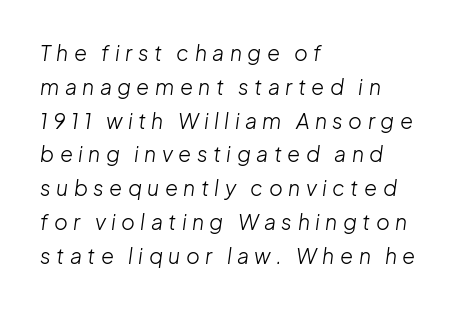
{"italic": "yes", "lean": "right", "slant_degrees": 8, "bold": "no", "underline": "no", "align": "left", "line_spacing": "normal", "line_spacing_ratio": 1.61, "letter_spacing": "wide", "letter_spacing_em": 0.26, "glyph_px": 21}
